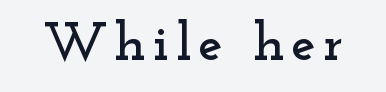
Q: Is the text italic (slanted)? A: No, it is upright.
Q: Is the typeface a serif or a sans-serif typeface? A: Serif.
Q: Is the text underlined? A: No.
Q: Width (condensed, normal, or wide)? A: Wide.
Q: Stroke contrast? A: Low.
Q: x-height? A: Small.
Q: Monospaced? A: No.
